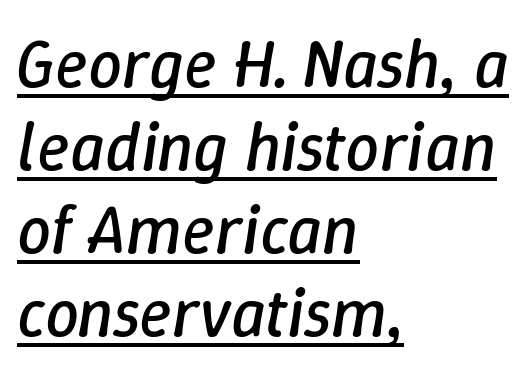
Q: Is the text bold? A: No.
Q: Is the text italic (slanted)? A: Yes, it leans right by about 9 degrees.
Q: Is the text underlined? A: Yes.
Q: How is the paragraph aligned? A: Left-aligned.
Q: Is the spacing between letters normal or unusually wide? A: Normal.
Q: Width (condensed, normal, or wide)? A: Normal.
Q: Stroke contrast? A: Low.
Q: x-height? A: Medium.
Q: Monospaced? A: No.
